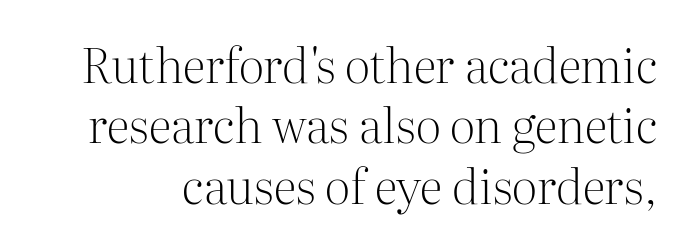
The image shows 48 px light serif type, upright; set normal line spacing (1.26x), normal letter spacing, not underlined; medium stroke contrast and a medium x-height.
